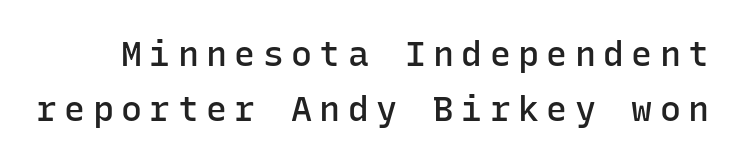
Q: Is the text bold? A: Semi-bold.
Q: Is the text italic (slanted)? A: No, it is upright.
Q: Is the typeface a serif or a sans-serif typeface? A: Sans-serif.
Q: Is the text underlined? A: No.
Q: Is the spacing between letters normal or unusually wide? A: Unusually wide.
Q: Is the spacing between lines tight, normal or loose? A: Normal.
Q: Width (condensed, normal, or wide)? A: Normal.
Q: Stroke contrast? A: Low.
Q: x-height? A: Medium.
Q: Monospaced? A: Yes.
